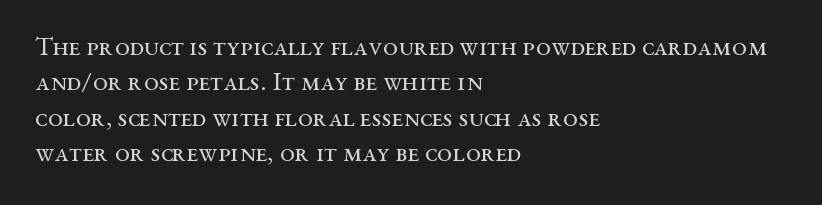
The image shows 27 px text type, upright; set left-aligned, normal line spacing (1.31x), normal letter spacing, not underlined.
